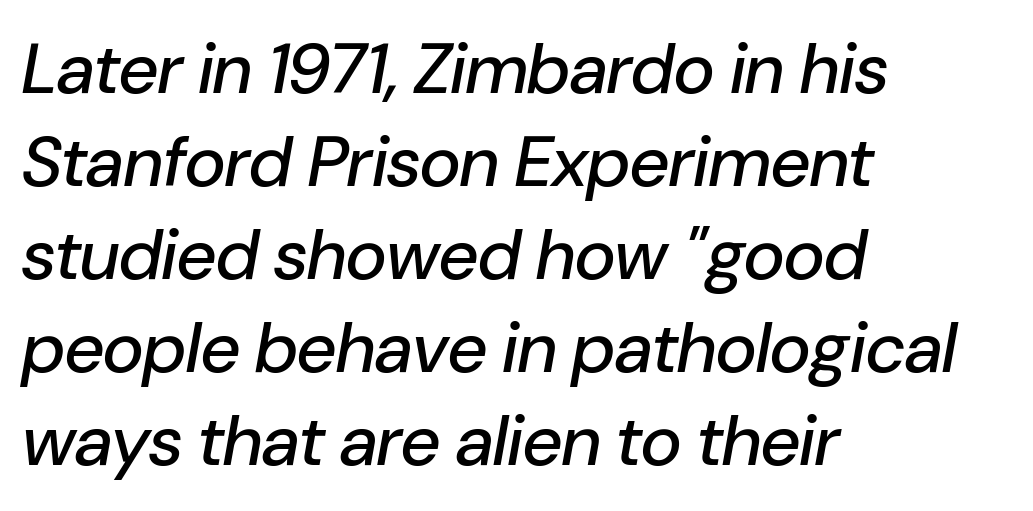
The image shows 71 px text type, italic (leaning right); set left-aligned, normal line spacing (1.31x), normal letter spacing, not underlined; low stroke contrast and a medium x-height.
